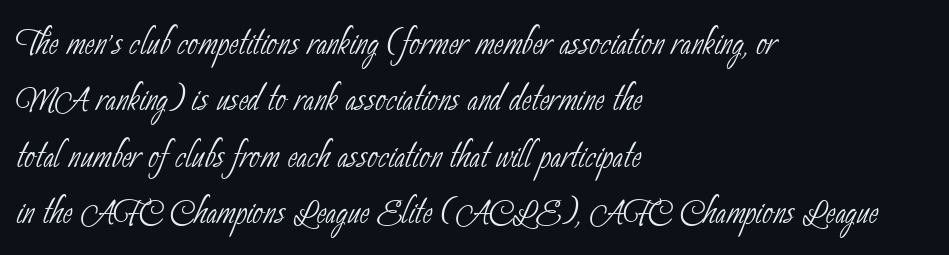
{"serif": "no", "bold": "no", "weight": "thin", "width": "condensed", "stroke_contrast": "low", "x_height": "small", "monospaced": "no", "underline": "no", "align": "left", "line_spacing_ratio": 1.2, "letter_spacing": "normal", "letter_spacing_em": 0.0, "glyph_px": 47}
